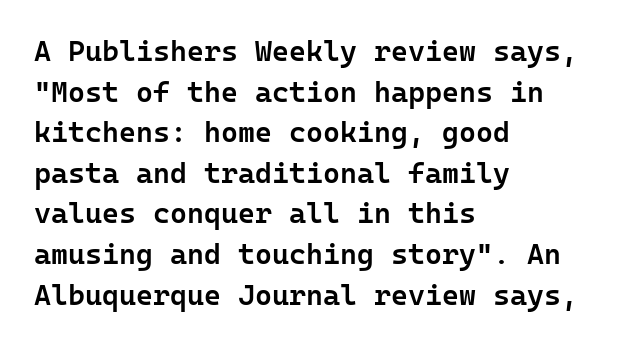
Q: Is the text bold? A: Semi-bold.
Q: Is the text italic (slanted)? A: No, it is upright.
Q: Is the typeface a serif or a sans-serif typeface? A: Sans-serif.
Q: Is the text underlined? A: No.
Q: How is the paragraph aligned? A: Left-aligned.
Q: Is the spacing between letters normal or unusually wide? A: Normal.
Q: Is the spacing between lines tight, normal or loose? A: Normal.
Q: Width (condensed, normal, or wide)? A: Normal.
Q: Stroke contrast? A: Low.
Q: x-height? A: Medium.
